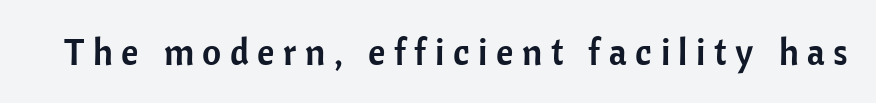
Q: Is the text italic (slanted)? A: No, it is upright.
Q: Is the typeface a serif or a sans-serif typeface? A: Sans-serif.
Q: Is the text underlined? A: No.
Q: Is the spacing between letters normal or unusually wide? A: Unusually wide.
Q: Width (condensed, normal, or wide)? A: Normal.
Q: Stroke contrast? A: Low.
Q: x-height? A: Medium.
Q: Monospaced? A: No.
